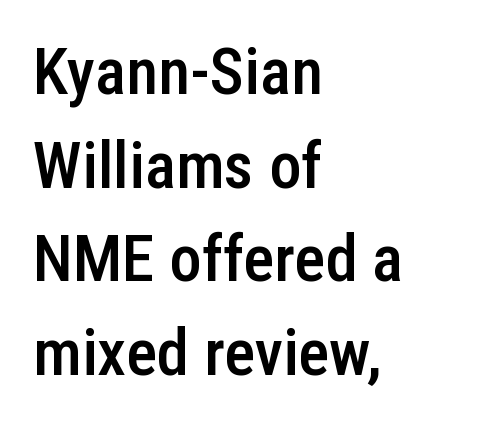
The image shows 65 px semibold, condensed sans-serif type, upright; set left-aligned, normal line spacing (1.44x), normal letter spacing, not underlined; low stroke contrast and a medium x-height.
